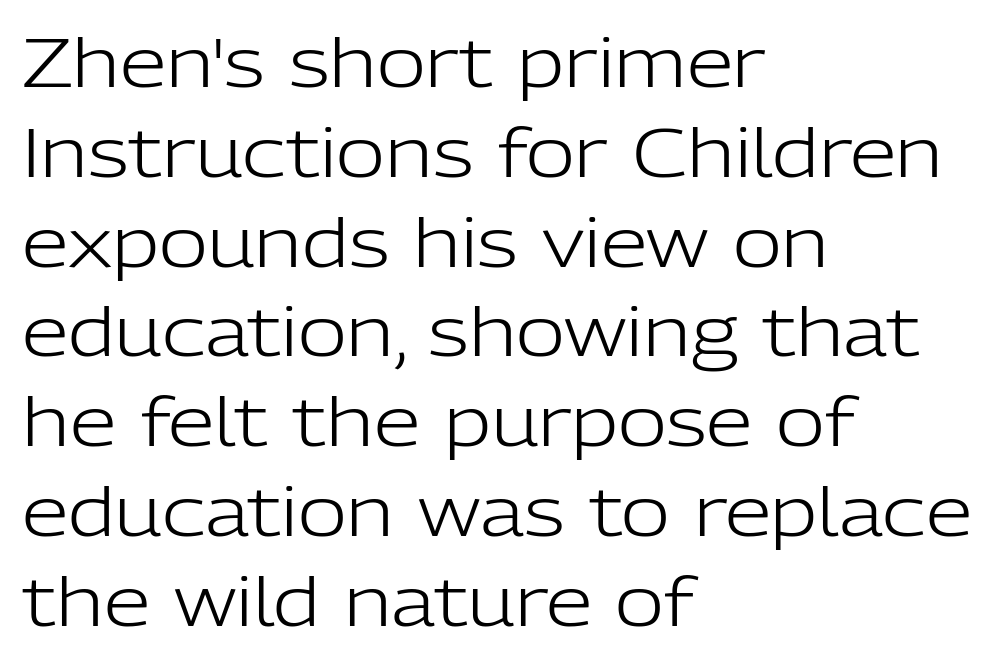
Q: Is the text bold? A: No.
Q: Is the text italic (slanted)? A: No, it is upright.
Q: Is the typeface a serif or a sans-serif typeface? A: Sans-serif.
Q: Is the text underlined? A: No.
Q: How is the paragraph aligned? A: Left-aligned.
Q: Is the spacing between letters normal or unusually wide? A: Normal.
Q: Is the spacing between lines tight, normal or loose? A: Normal.
Q: Width (condensed, normal, or wide)? A: Normal.
Q: Stroke contrast? A: Low.
Q: x-height? A: Medium.
Q: Monospaced? A: No.
